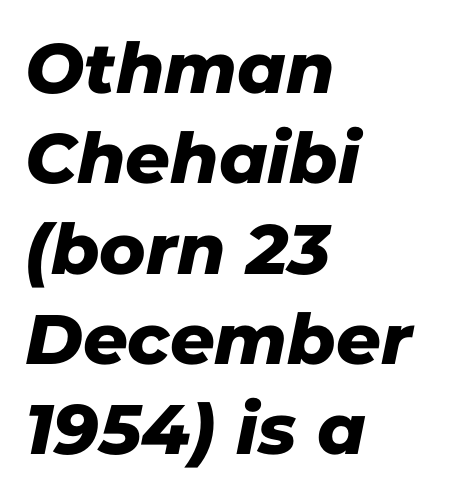
Note: no serifs on the glyphs. Evenly set lines give the paragraph a standard silhouette. Left-aligned paragraph, ragged on the right. You could not count columns in this text — the font is proportionally spaced. Compared with typical body copy, the letter spacing here is the same. The glyphs are unaccompanied by any horizontal stroke below them.
